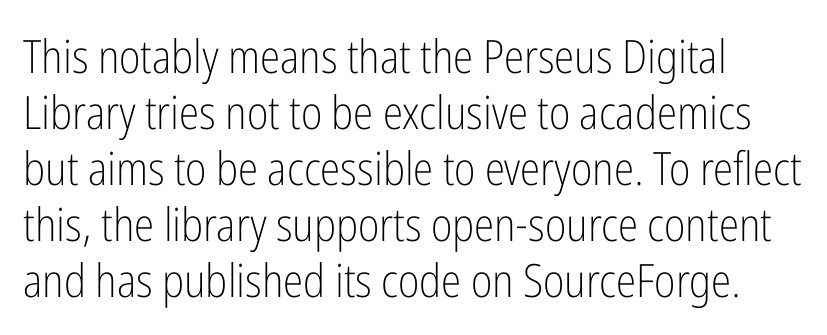
Q: Is the text bold? A: No.
Q: Is the text italic (slanted)? A: No, it is upright.
Q: Is the typeface a serif or a sans-serif typeface? A: Sans-serif.
Q: Is the text underlined? A: No.
Q: Is the spacing between letters normal or unusually wide? A: Normal.
Q: Width (condensed, normal, or wide)? A: Condensed.
Q: Stroke contrast? A: Low.
Q: x-height? A: Medium.
Q: Monospaced? A: No.
